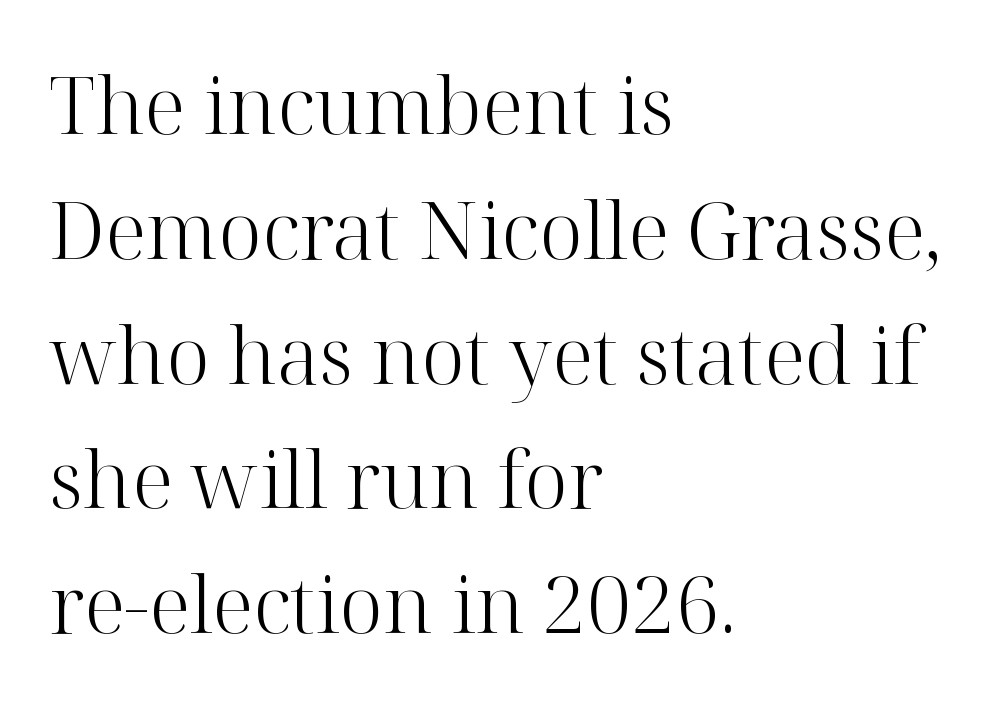
{"serif": "yes", "italic": "no", "bold": "no", "weight": "light", "width": "normal", "stroke_contrast": "high", "x_height": "medium", "monospaced": "no", "underline": "no", "align": "left", "line_spacing": "normal", "line_spacing_ratio": 1.58, "letter_spacing": "normal", "letter_spacing_em": 0.0, "glyph_px": 79}
